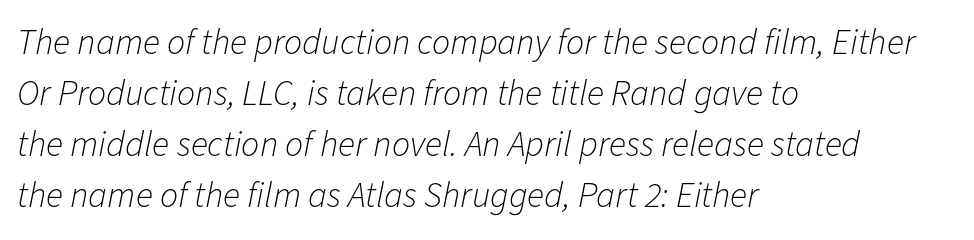
Q: Is the text bold? A: No.
Q: Is the text italic (slanted)? A: Yes, it leans right by about 11 degrees.
Q: Is the text underlined? A: No.
Q: How is the paragraph aligned? A: Left-aligned.
Q: Is the spacing between letters normal or unusually wide? A: Normal.
Q: Is the spacing between lines tight, normal or loose? A: Normal.
Q: Width (condensed, normal, or wide)? A: Normal.
Q: Stroke contrast? A: Low.
Q: x-height? A: Medium.
Q: Monospaced? A: No.
